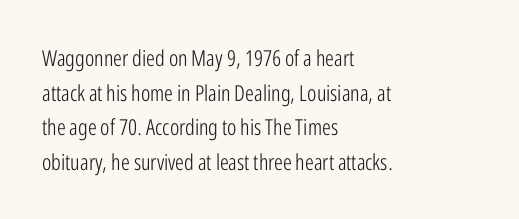
Which margin do the lines hug? The left one — the right edge is uneven. This is roman type, the default non-slanted kind. Summary of vertical rhythm: regular, with standard interline spacing. These glyphs show unthickened strokes, regular width or finer. The rendering keeps characters at their native spacing. The gap between lines stays unmarked.
